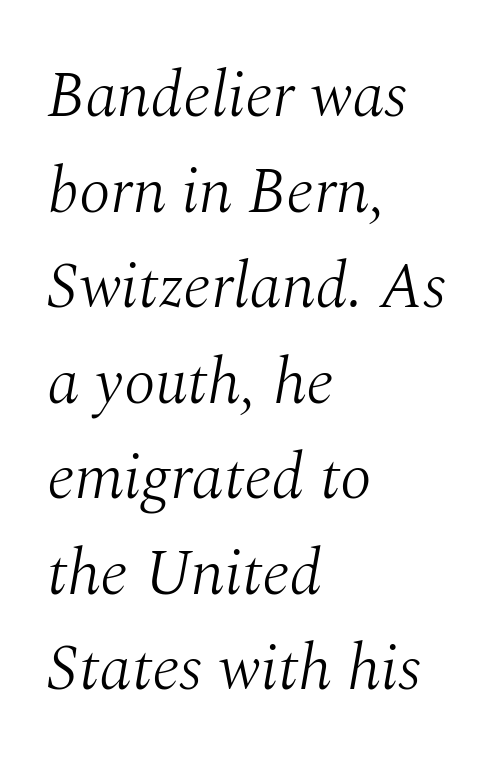
{"serif": "yes", "italic": "yes", "lean": "right", "slant_degrees": 10, "bold": "no", "weight": "light", "width": "normal", "stroke_contrast": "medium", "x_height": "medium", "monospaced": "no", "underline": "no", "align": "left", "line_spacing": "normal", "line_spacing_ratio": 1.47, "letter_spacing": "normal", "letter_spacing_em": 0.0, "glyph_px": 65}
